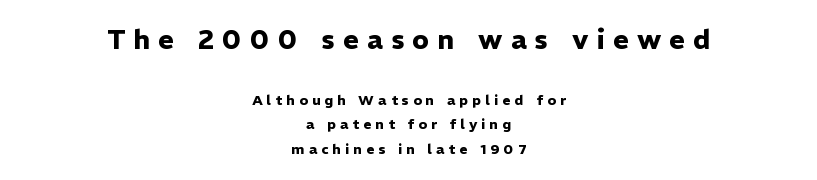
The image shows 27 px bold type, upright; set centered, line spacing 1.75x, unusually wide letter spacing (+0.3 em), not underlined; the first (top) block is 1.93x larger.
